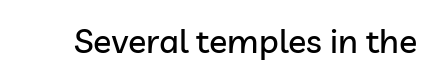
The image shows 34 px sans-serif type, upright; set normal letter spacing, not underlined; low stroke contrast and a medium x-height.
